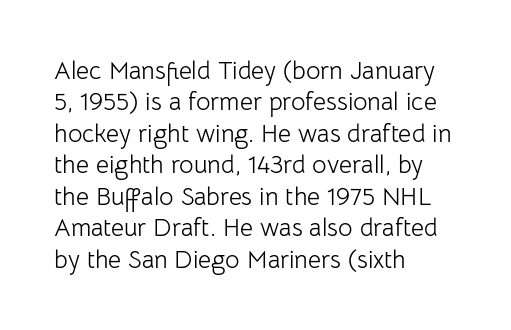
No letter is thick-stroked: the sample isn't bold. This is roman type, the default non-slanted kind. One glance says typical: line gaps are just what's usual. Plain, unruled lines of type. This sample is left-justified, so line endings fall wherever the words run out.
